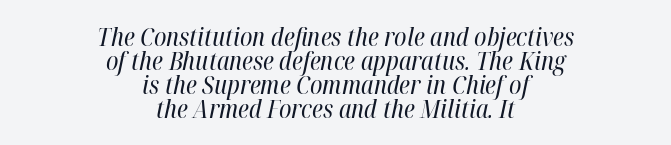
Q: Is the text bold? A: No.
Q: Is the text italic (slanted)? A: Yes, it leans right by about 12 degrees.
Q: Is the text underlined? A: No.
Q: How is the paragraph aligned? A: Centered.
Q: Is the spacing between letters normal or unusually wide? A: Normal.
Q: Is the spacing between lines tight, normal or loose? A: Tight.
